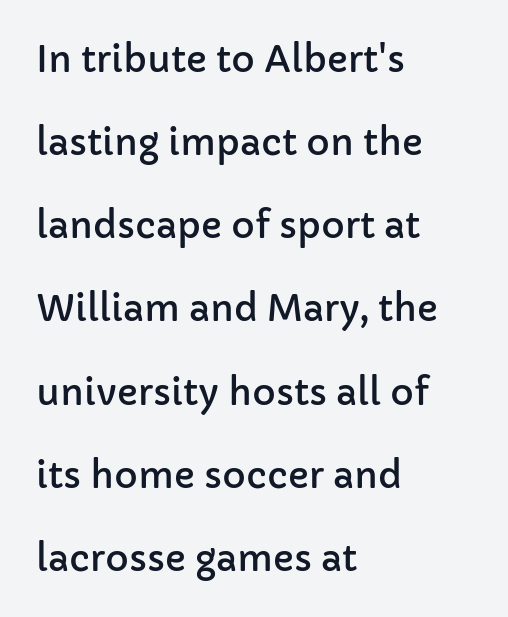
These lines are composed in type without serifs. Italic: no, the glyphs are upright roman. The strip under each line holds only bare page. Do the characters align in a grid? No, the font is proportional. Which margin do the lines hug? The left one — the right edge is uneven.
